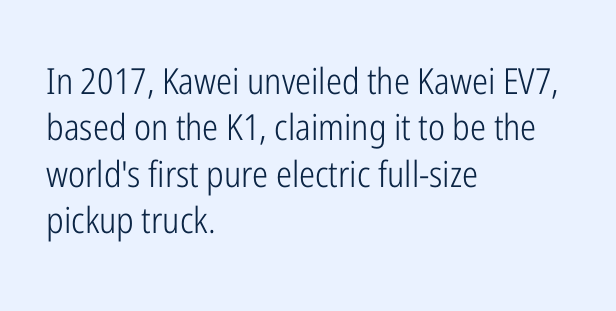
{"serif": "no", "italic": "no", "bold": "no", "weight": "light", "width": "condensed", "stroke_contrast": "low", "x_height": "medium", "monospaced": "no", "underline": "no", "align": "left", "line_spacing": "normal", "line_spacing_ratio": 1.29, "letter_spacing": "normal", "letter_spacing_em": 0.0, "glyph_px": 36}
